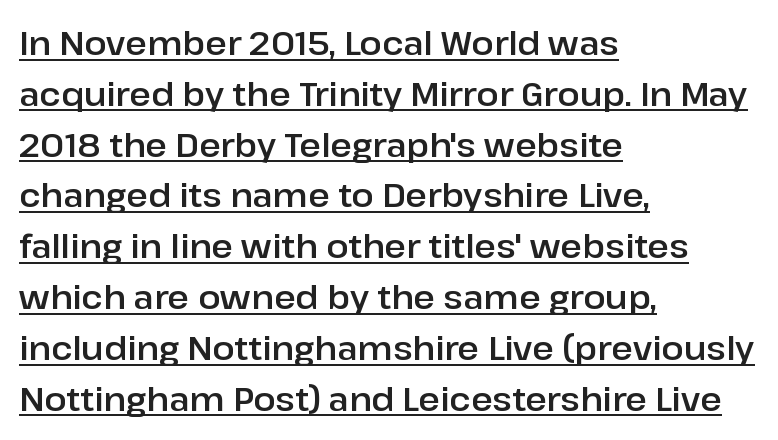
The rag falls on the right side of this text block. Nothing sits at the stroke ends, so this counts as sans-serif. Caption: lettering with a line underneath. The vertical gap from one line to the next is medium. This is the regular roman posture of the typeface.
